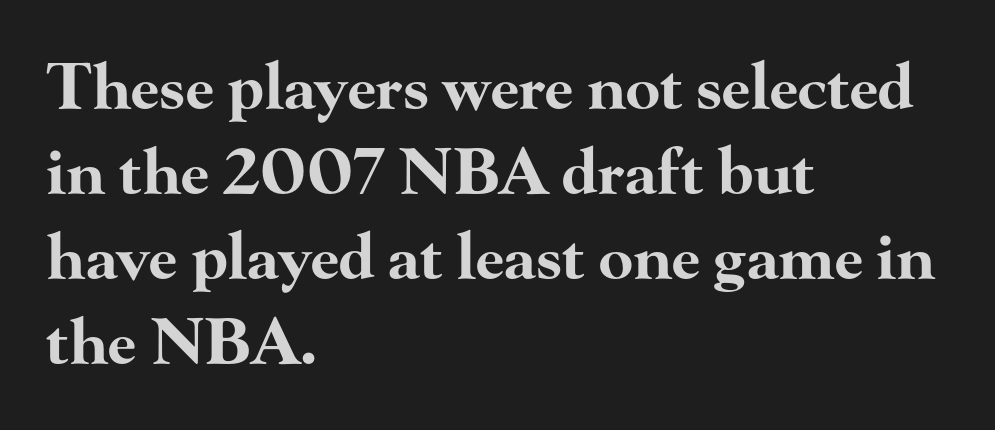
{"serif": "yes", "italic": "no", "bold": "yes", "weight": "bold", "width": "wide", "stroke_contrast": "high", "x_height": "small", "monospaced": "no", "underline": "no", "align": "left", "line_spacing": "normal", "line_spacing_ratio": 1.35, "letter_spacing": "normal", "letter_spacing_em": 0.0, "glyph_px": 63}
